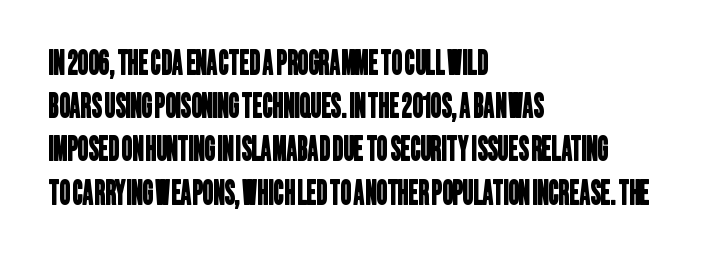
{"serif": "no", "width": "condensed", "stroke_contrast": "low", "x_height": "large", "monospaced": "no", "underline": "no", "align": "left", "line_spacing": "normal", "line_spacing_ratio": 1.31, "letter_spacing": "normal", "letter_spacing_em": 0.0, "glyph_px": 33}
